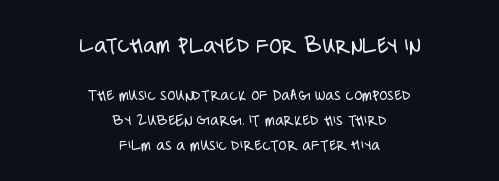
A bare baseline throughout the passage. Italic: no, the glyphs are upright roman. Interline gaps are of average width in this sample. No letter is thick-stroked: the sample isn't bold. Is the lower block the larger one? No — the upper block carries the bigger type. The compositor balanced each line on the midline.
